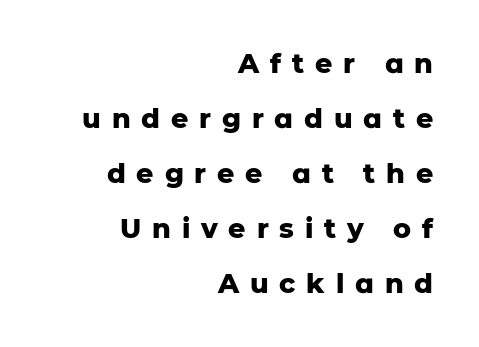
{"italic": "no", "bold": "yes", "underline": "no", "align": "right", "line_spacing": "loose", "line_spacing_ratio": 2.04, "letter_spacing": "wide", "letter_spacing_em": 0.4, "glyph_px": 27}
